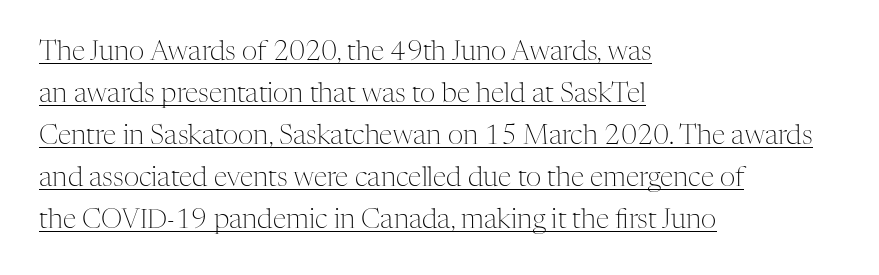
Q: Is the text bold? A: No.
Q: Is the text italic (slanted)? A: No, it is upright.
Q: Is the text underlined? A: Yes.
Q: How is the paragraph aligned? A: Left-aligned.
Q: Is the spacing between letters normal or unusually wide? A: Normal.
Q: Is the spacing between lines tight, normal or loose? A: Normal.
